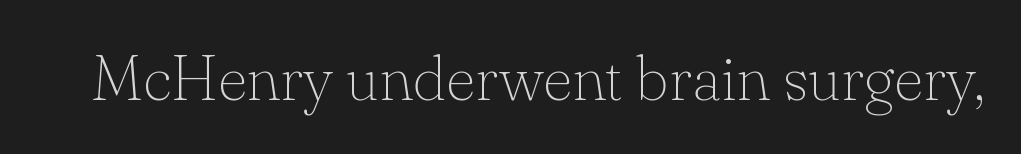
{"serif": "yes", "italic": "no", "bold": "no", "weight": "thin", "width": "normal", "stroke_contrast": "low", "x_height": "small", "monospaced": "no", "underline": "no", "letter_spacing": "normal", "letter_spacing_em": 0.0, "glyph_px": 64}
